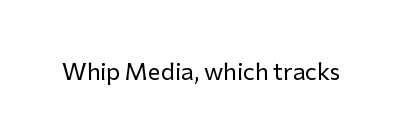
{"italic": "no", "bold": "no", "underline": "no", "letter_spacing": "normal", "letter_spacing_em": 0.0, "glyph_px": 24}
